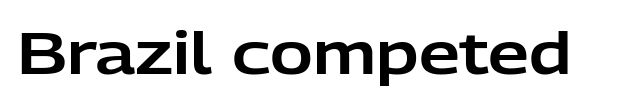
Style check: upright. There is no visible air inserted between adjacent glyphs. Regarding serifs, this sample does without them. Each letter keeps its own natural width here, so spacing adapts to shape. A bare baseline throughout the passage.
